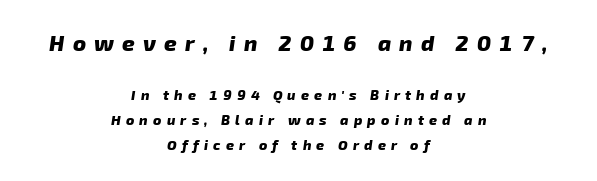
Q: Is the text bold? A: Yes.
Q: Is the text underlined? A: No.
Q: How is the paragraph aligned? A: Centered.
Q: Is the spacing between letters normal or unusually wide? A: Unusually wide.
Q: Which block of text is set in a larger size, the first (top) or the second (bottom)? A: The first (top) one.
